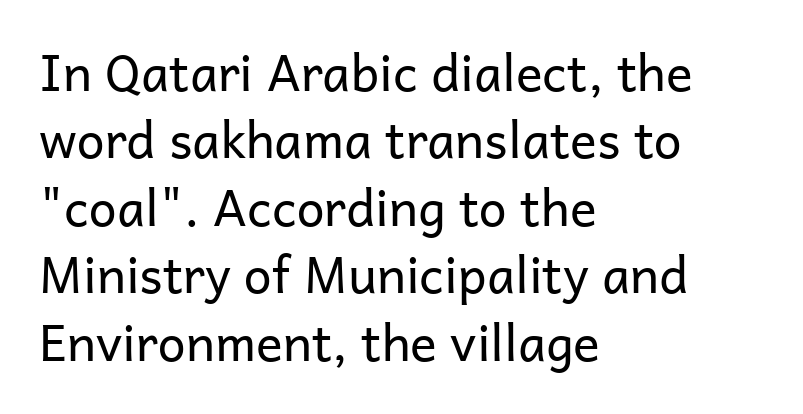
{"serif": "no", "italic": "no", "bold": "no", "weight": "regular", "width": "normal", "stroke_contrast": "low", "x_height": "medium", "monospaced": "no", "underline": "no", "align": "left", "line_spacing": "normal", "line_spacing_ratio": 1.35, "letter_spacing": "normal", "letter_spacing_em": 0.0, "glyph_px": 50}
